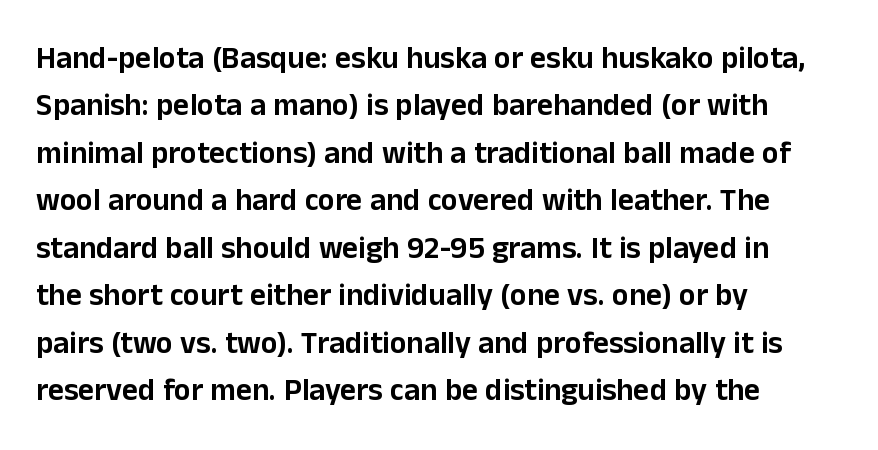
The horizontal fit of the characters is conventional and even. You could not count columns in this text — the font is proportionally spaced. Check where the strokes stop: nothing finishes them off — pure sans. Honestly, the row spacing looks completely unremarkable.
